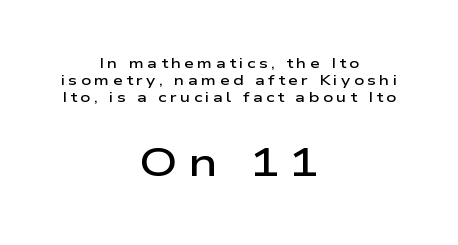
Q: Is the text bold? A: Semi-bold.
Q: Is the text italic (slanted)? A: No, it is upright.
Q: Is the typeface a serif or a sans-serif typeface? A: Sans-serif.
Q: Is the text underlined? A: No.
Q: How is the paragraph aligned? A: Centered.
Q: Is the spacing between letters normal or unusually wide? A: Unusually wide.
Q: Which block of text is set in a larger size, the first (top) or the second (bottom)? A: The second (bottom) one.
Q: Width (condensed, normal, or wide)? A: Wide.
Q: Stroke contrast? A: Low.
Q: x-height? A: Medium.
Q: Monospaced? A: No.
